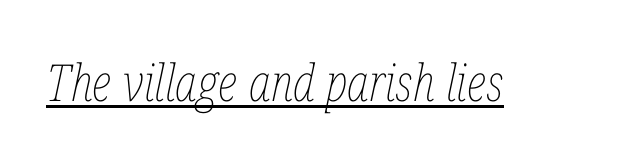
The image shows 51 px thin, condensed type, italic (leaning right); set normal letter spacing, underlined; low stroke contrast and a medium x-height.
